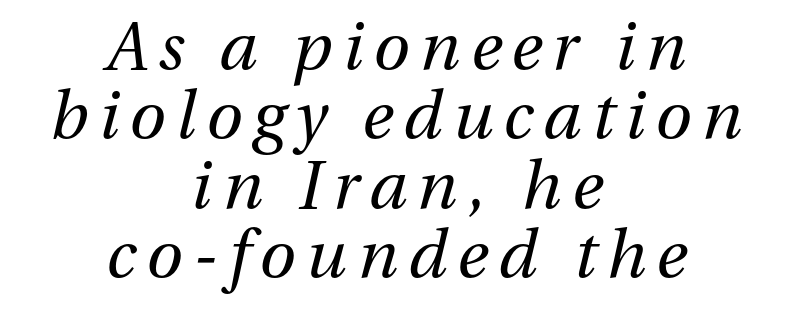
Note the varied advance widths — an 'i' is clearly narrower than an 'm'. Each new line begins almost immediately beneath the previous one. Notice how the passage keeps no hard edge, just a central spine. The axis of the letterforms is tilted away from vertical. Is this a heavy cut? Hardly; it is regular or lighter.
